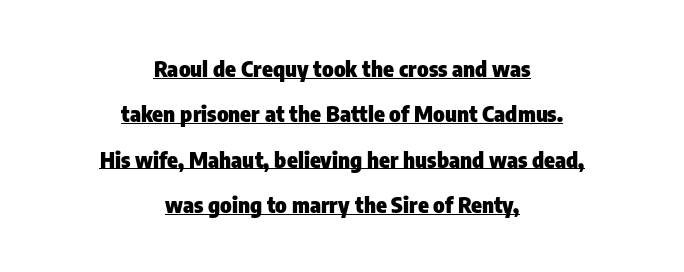
This sample is center-justified, so both line endings float freely. Nobody touched the tracking dial on this one. The strokes are fattened all the way to bold. The space between consecutive lines is lavish. Does a line run under the words? Yes, clearly.
